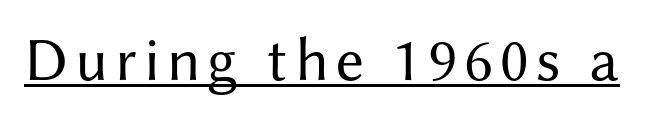
{"serif": "no", "italic": "no", "bold": "no", "weight": "regular", "width": "normal", "stroke_contrast": "medium", "x_height": "medium", "monospaced": "no", "underline": "yes", "glyph_px": 62}
